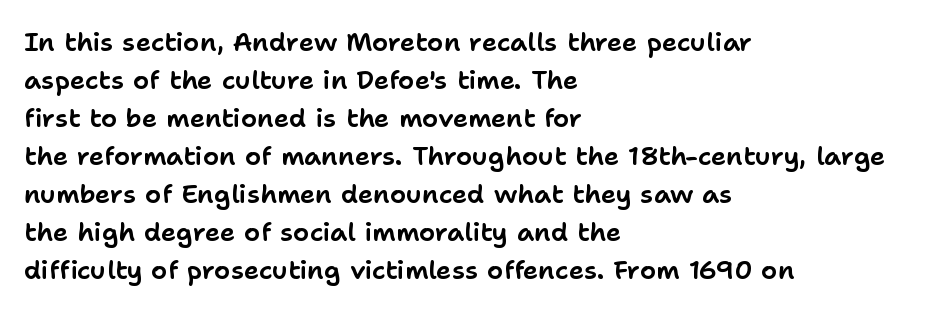
Q: Is the text italic (slanted)? A: No, it is upright.
Q: Is the text underlined? A: No.
Q: How is the paragraph aligned? A: Left-aligned.
Q: Is the spacing between letters normal or unusually wide? A: Normal.
Q: Is the spacing between lines tight, normal or loose? A: Normal.
